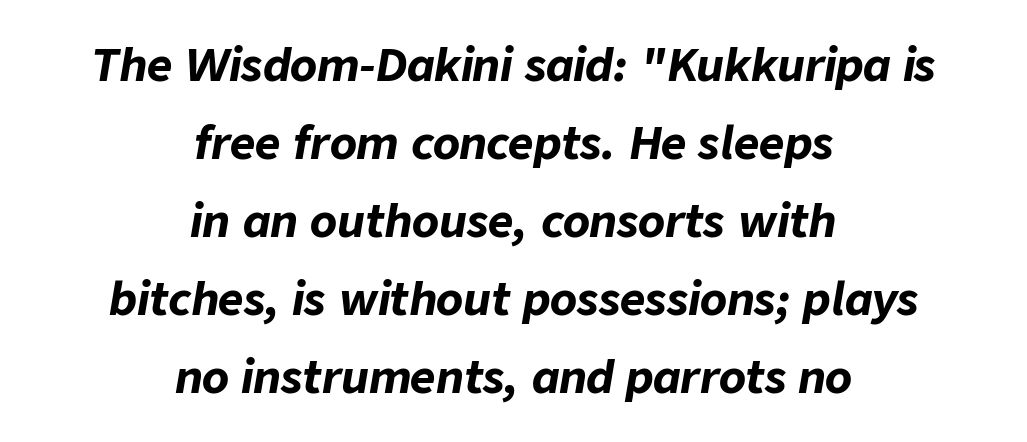
Q: Is the text bold? A: Yes.
Q: Is the text italic (slanted)? A: Yes, it leans right by about 9 degrees.
Q: Is the text underlined? A: No.
Q: How is the paragraph aligned? A: Centered.
Q: Is the spacing between letters normal or unusually wide? A: Normal.
Q: Width (condensed, normal, or wide)? A: Normal.
Q: Stroke contrast? A: Low.
Q: x-height? A: Medium.
Q: Monospaced? A: No.
